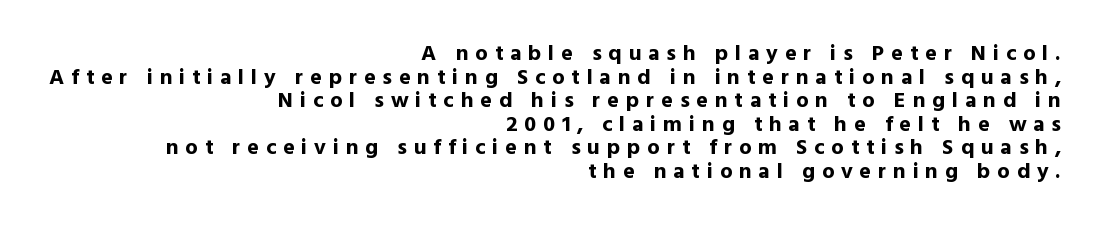
Q: Is the text bold? A: Yes.
Q: Is the text italic (slanted)? A: No, it is upright.
Q: Is the text underlined? A: No.
Q: How is the paragraph aligned? A: Right-aligned.
Q: Is the spacing between letters normal or unusually wide? A: Unusually wide.
Q: Is the spacing between lines tight, normal or loose? A: Tight.
